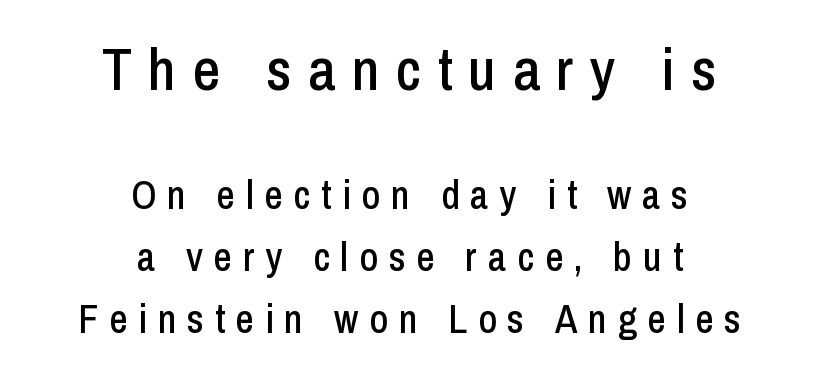
The image shows 60 px condensed sans-serif type, upright; set centered, normal line spacing (1.54x), unusually wide letter spacing (+0.27 em), not underlined; the first (top) block is 1.5x larger; low stroke contrast and a medium x-height.
